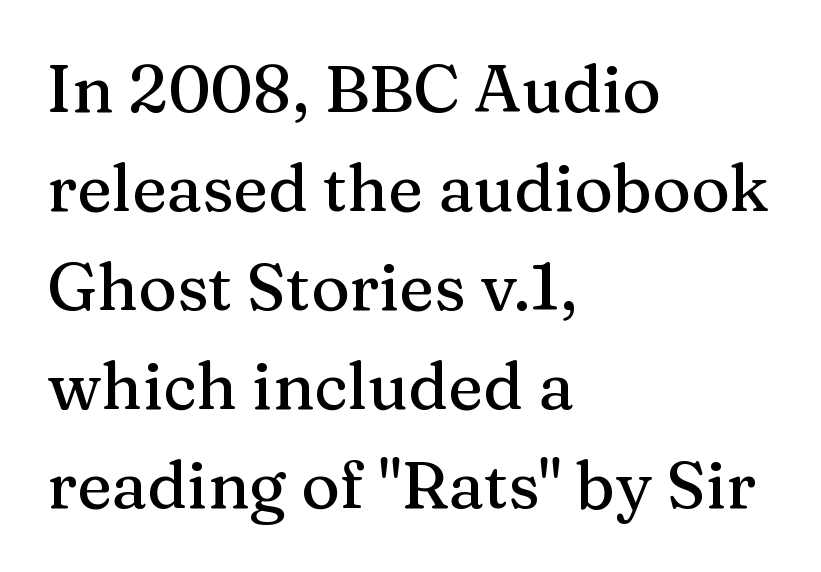
Q: Is the text italic (slanted)? A: No, it is upright.
Q: Is the typeface a serif or a sans-serif typeface? A: Serif.
Q: Is the text underlined? A: No.
Q: How is the paragraph aligned? A: Left-aligned.
Q: Is the spacing between letters normal or unusually wide? A: Normal.
Q: Is the spacing between lines tight, normal or loose? A: Normal.
Q: Width (condensed, normal, or wide)? A: Normal.
Q: Stroke contrast? A: Medium.
Q: x-height? A: Medium.
Q: Monospaced? A: No.
